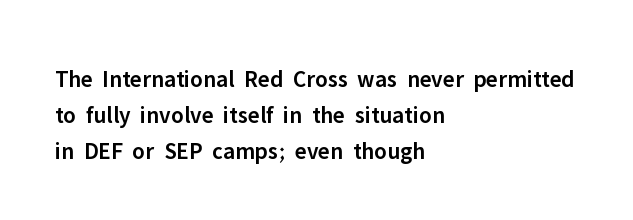
Q: Is the text bold? A: Semi-bold.
Q: Is the text italic (slanted)? A: No, it is upright.
Q: Is the text underlined? A: No.
Q: How is the paragraph aligned? A: Left-aligned.
Q: Is the spacing between letters normal or unusually wide? A: Normal.
Q: Is the spacing between lines tight, normal or loose? A: Normal.
